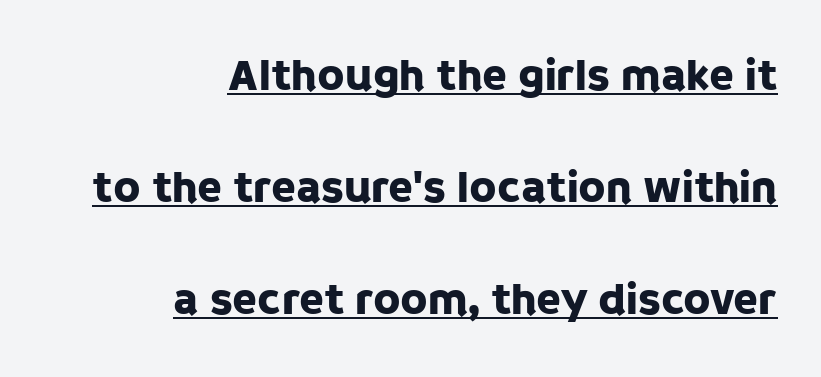
{"serif": "no", "italic": "no", "width": "normal", "stroke_contrast": "low", "x_height": "large", "monospaced": "no", "underline": "yes", "align": "right", "line_spacing": "loose", "line_spacing_ratio": 2.49, "letter_spacing": "normal", "letter_spacing_em": 0.0, "glyph_px": 45}
